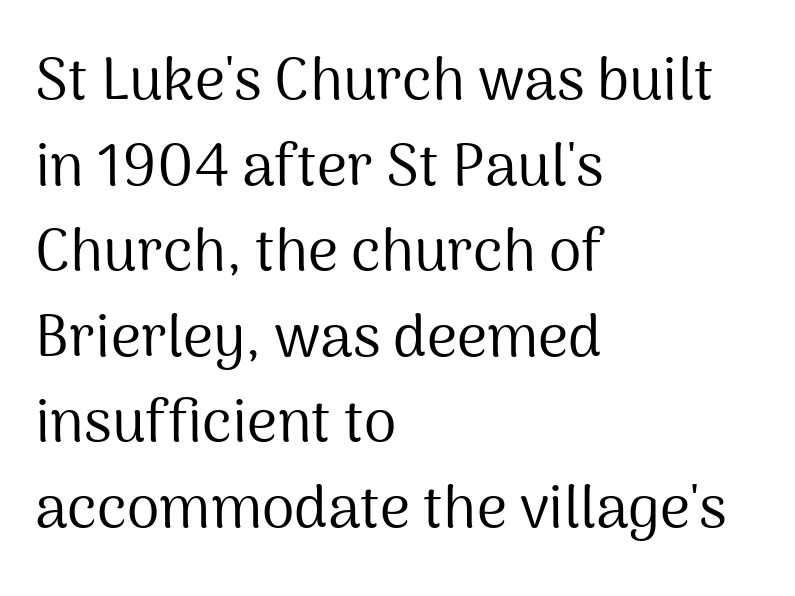
Visually the block forms a straight wall on the left and a jagged coastline on the right. Summary of vertical rhythm: regular, with standard interline spacing. The face used here is proportionally spaced, like ordinary book or web type. There is no visible air inserted between adjacent glyphs. Quick note: not italic, upright. Underline: absent.
